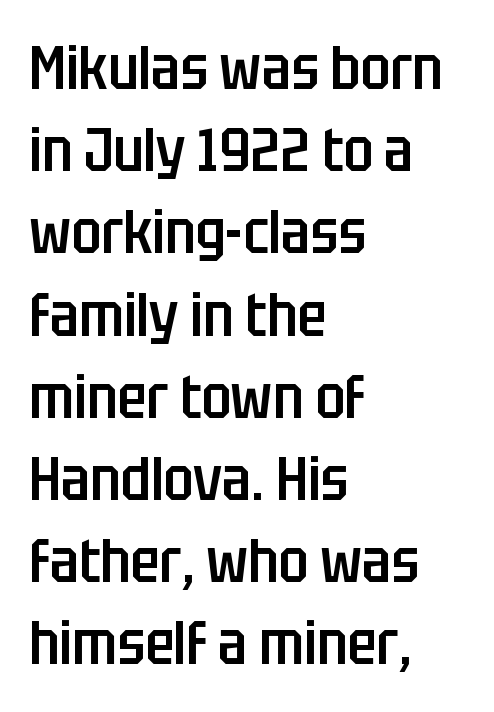
{"serif": "no", "italic": "no", "bold": "semi", "weight": "semibold", "width": "condensed", "stroke_contrast": "low", "x_height": "large", "monospaced": "no", "underline": "no", "align": "left", "line_spacing": "normal", "line_spacing_ratio": 1.37, "letter_spacing": "normal", "letter_spacing_em": 0.0, "glyph_px": 60}
